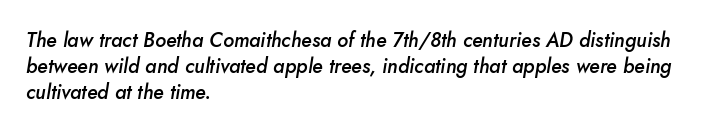
Quick note: underline off. The block of text has a typical density, with ordinary space between rows. The glyphs look as if they've been sheared to an angle. Here the glyphs are tracked normally, forming tight word shapes. A somewhat darkened texture: the type is semibold rather than bold. Line starts are locked; line ends wander.
